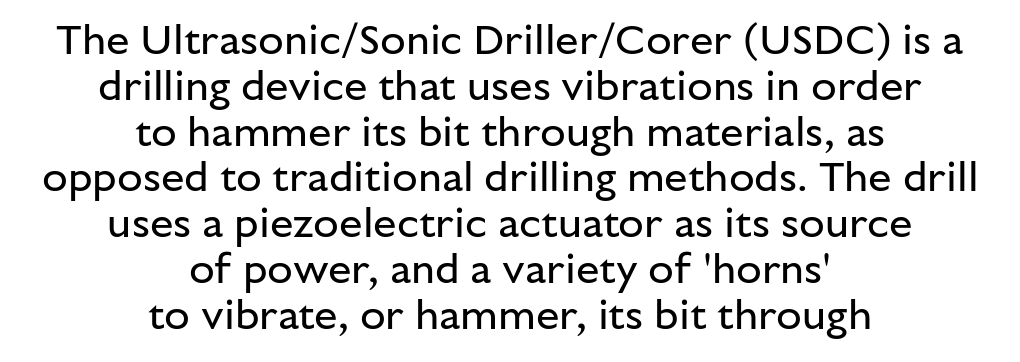
Horizontal bands of white between lines are thin slivers. Leftover space on each line is divided equally before and after the words. The string is rendered with underlining switched off. The passage shown is typed in a proportional face where columns would drift.
